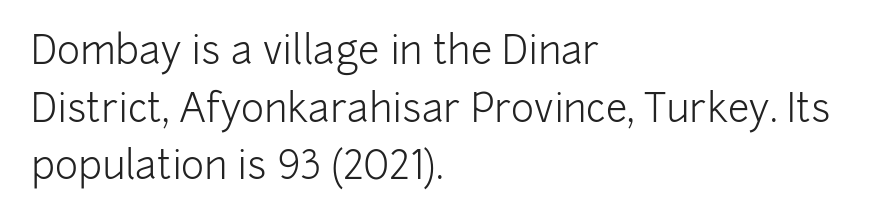
The strokes carry an ordinary text weight at most. Compared with a centered layout, this one pins lines to the left instead. Posture: upright roman. The type family on display is of the sans-serif kind.
